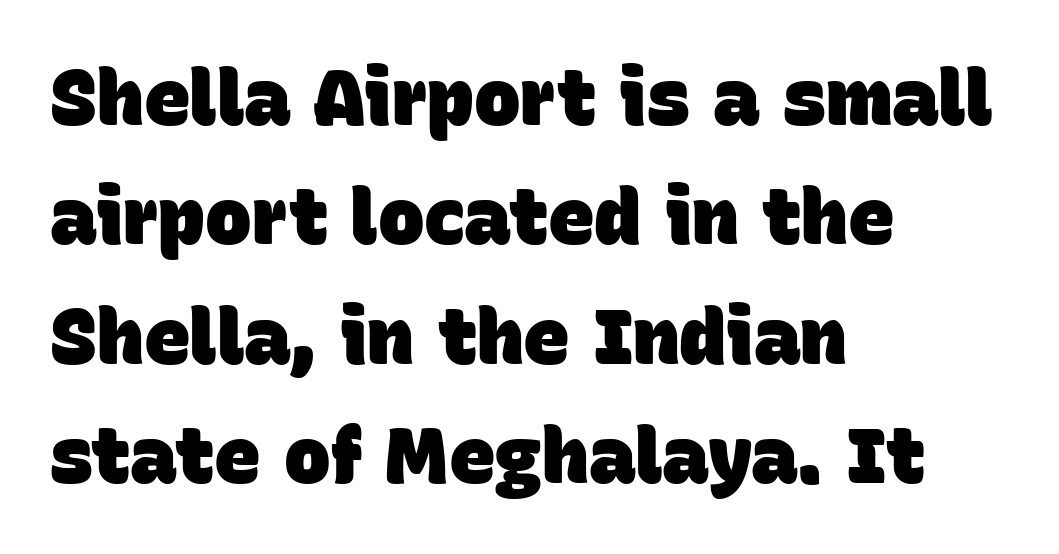
Notice how descenders clear the ascenders below comfortably — that's standard leading. Weight check: bold — yes, fully. Just letters on the line, the space beneath them empty. Characters follow at the spacing the type designer built in. Is this a sans? Yes — the strokes have no serifs. Spacing verdict: proportional, widths tailored to each character.
